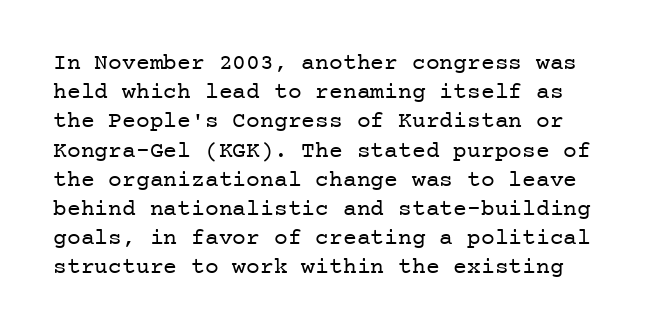
Q: Is the text bold? A: No.
Q: Is the text italic (slanted)? A: No, it is upright.
Q: Is the text underlined? A: No.
Q: Is the spacing between letters normal or unusually wide? A: Normal.
Q: Is the spacing between lines tight, normal or loose? A: Normal.
